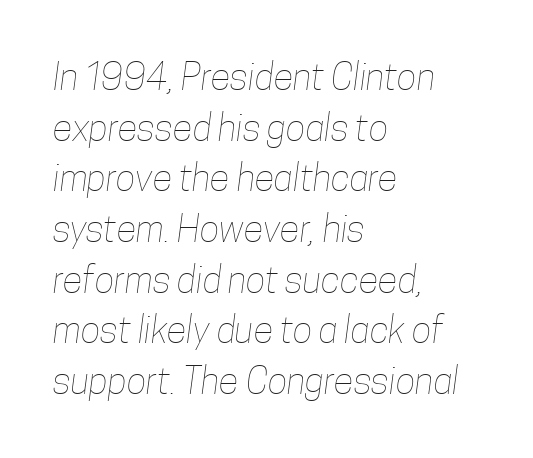
Q: Is the text bold? A: No.
Q: Is the text underlined? A: No.
Q: How is the paragraph aligned? A: Left-aligned.
Q: Is the spacing between letters normal or unusually wide? A: Normal.
Q: Is the spacing between lines tight, normal or loose? A: Normal.
Q: Width (condensed, normal, or wide)? A: Condensed.
Q: Stroke contrast? A: Low.
Q: x-height? A: Medium.
Q: Monospaced? A: No.
